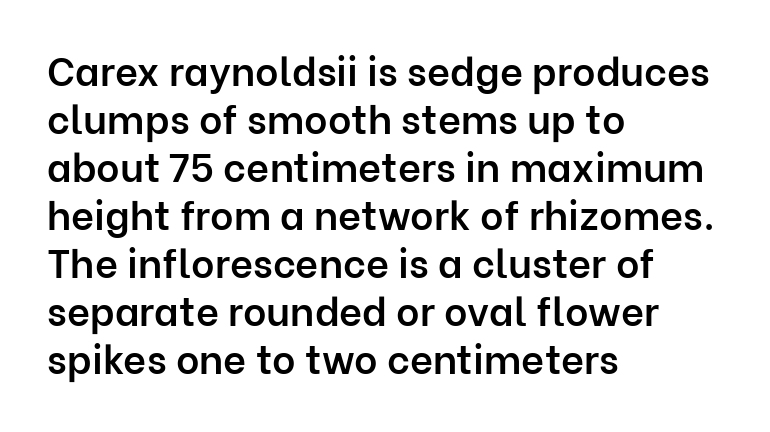
Q: Is the text bold? A: Semi-bold.
Q: Is the text italic (slanted)? A: No, it is upright.
Q: Is the typeface a serif or a sans-serif typeface? A: Sans-serif.
Q: Is the text underlined? A: No.
Q: How is the paragraph aligned? A: Left-aligned.
Q: Is the spacing between letters normal or unusually wide? A: Normal.
Q: Width (condensed, normal, or wide)? A: Normal.
Q: Stroke contrast? A: Low.
Q: x-height? A: Medium.
Q: Monospaced? A: No.
